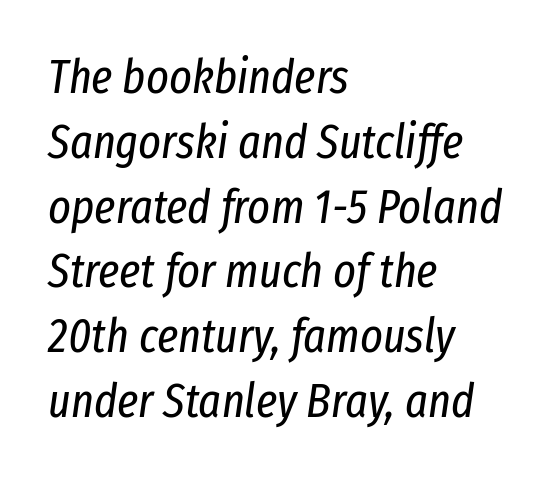
Q: Is the text bold? A: No.
Q: Is the text italic (slanted)? A: Yes, it leans right by about 8 degrees.
Q: Is the text underlined? A: No.
Q: How is the paragraph aligned? A: Left-aligned.
Q: Is the spacing between letters normal or unusually wide? A: Normal.
Q: Is the spacing between lines tight, normal or loose? A: Normal.
Q: Width (condensed, normal, or wide)? A: Condensed.
Q: Stroke contrast? A: Low.
Q: x-height? A: Medium.
Q: Monospaced? A: No.
